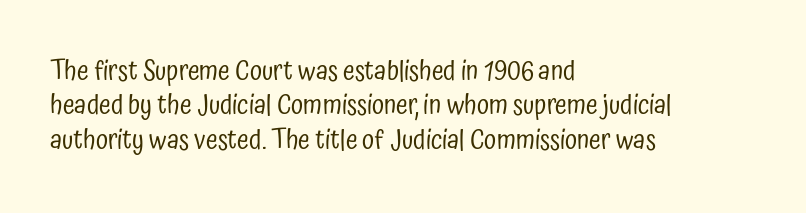
The letterforms sit at book weight or below. Honestly, the letter spacing is just normal — you wouldn't notice it. The type sits square on the baseline with zero lean. Unmarked baselines from the first word to the last. The text block is weighted toward the left margin, trailing off unevenly rightward. The designer left line spacing at the default.
